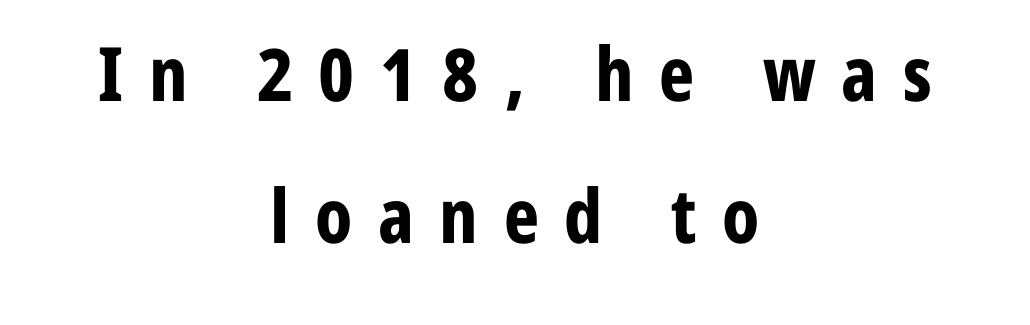
{"serif": "no", "italic": "no", "bold": "yes", "weight": "bold", "width": "condensed", "stroke_contrast": "low", "x_height": "medium", "monospaced": "no", "underline": "no", "align": "center", "line_spacing": "loose", "line_spacing_ratio": 1.9, "letter_spacing": "wide", "letter_spacing_em": 0.34, "glyph_px": 75}
